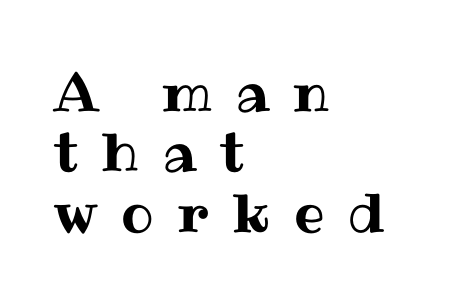
Q: Is the text italic (slanted)? A: No, it is upright.
Q: Is the text underlined? A: No.
Q: How is the paragraph aligned? A: Left-aligned.
Q: Is the spacing between letters normal or unusually wide? A: Unusually wide.
Q: Is the spacing between lines tight, normal or loose? A: Tight.
Q: Width (condensed, normal, or wide)? A: Normal.
Q: Stroke contrast? A: Medium.
Q: x-height? A: Medium.
Q: Monospaced? A: No.
